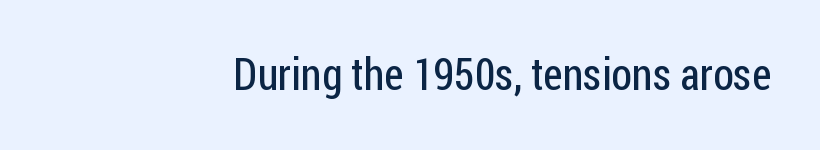
Q: Is the text bold? A: No.
Q: Is the text italic (slanted)? A: No, it is upright.
Q: Is the typeface a serif or a sans-serif typeface? A: Sans-serif.
Q: Is the text underlined? A: No.
Q: How is the paragraph aligned? A: Right-aligned.
Q: Is the spacing between letters normal or unusually wide? A: Normal.
Q: Width (condensed, normal, or wide)? A: Condensed.
Q: Stroke contrast? A: Low.
Q: x-height? A: Medium.
Q: Monospaced? A: No.
